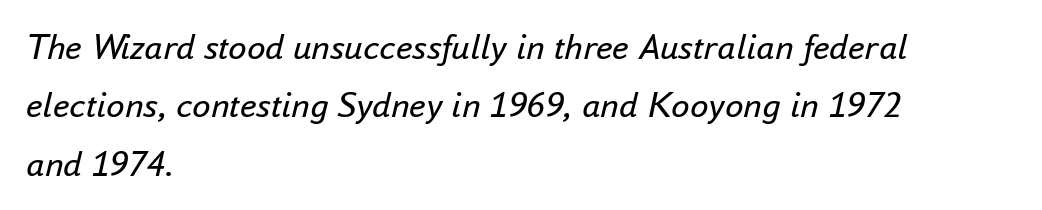
{"italic": "yes", "lean": "right", "slant_degrees": 16, "bold": "no", "weight": "regular", "width": "normal", "stroke_contrast": "low", "x_height": "small", "monospaced": "no", "underline": "no", "align": "left", "line_spacing": "normal", "line_spacing_ratio": 1.58, "letter_spacing": "normal", "letter_spacing_em": 0.0, "glyph_px": 37}
